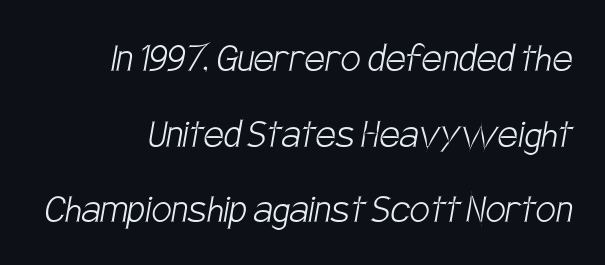
{"serif": "no", "bold": "no", "weight": "light", "width": "condensed", "stroke_contrast": "low", "x_height": "large", "monospaced": "no", "underline": "no", "line_spacing": "normal", "line_spacing_ratio": 1.68, "letter_spacing": "normal", "letter_spacing_em": 0.0, "glyph_px": 45}
